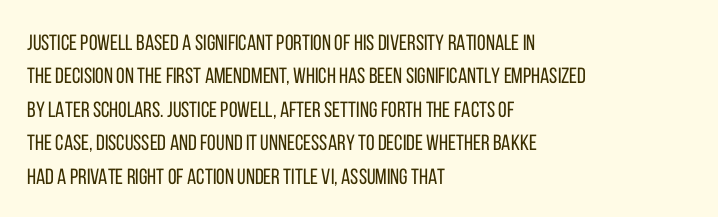
{"italic": "no", "bold": "no", "underline": "no", "align": "left", "line_spacing": "normal", "line_spacing_ratio": 1.52, "letter_spacing": "normal", "letter_spacing_em": 0.0, "glyph_px": 22}
